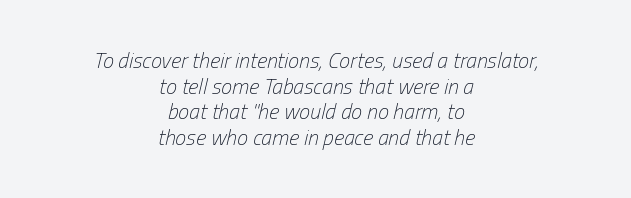
The specimen omits any rule beneath the text block's lines. The whitespace from short lines is split evenly between both sides. Weight class: somewhere from thin through regular. The rendering keeps characters at their native spacing. The glyphs look as if they've been sheared to an angle.
